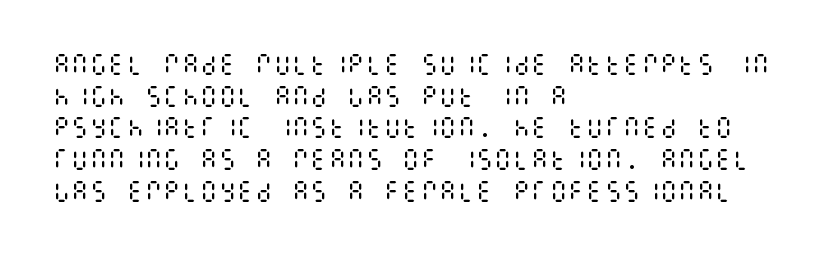
Q: Is the text bold? A: No.
Q: Is the text italic (slanted)? A: No, it is upright.
Q: Is the text underlined? A: No.
Q: How is the paragraph aligned? A: Left-aligned.
Q: Is the spacing between letters normal or unusually wide? A: Normal.
Q: Is the spacing between lines tight, normal or loose? A: Normal.
